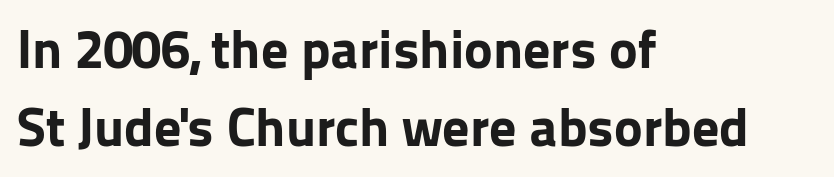
{"serif": "no", "italic": "no", "bold": "yes", "weight": "bold", "width": "normal", "stroke_contrast": "low", "x_height": "medium", "monospaced": "no", "underline": "no", "align": "left", "line_spacing": "normal", "line_spacing_ratio": 1.44, "letter_spacing": "normal", "letter_spacing_em": 0.0, "glyph_px": 54}
